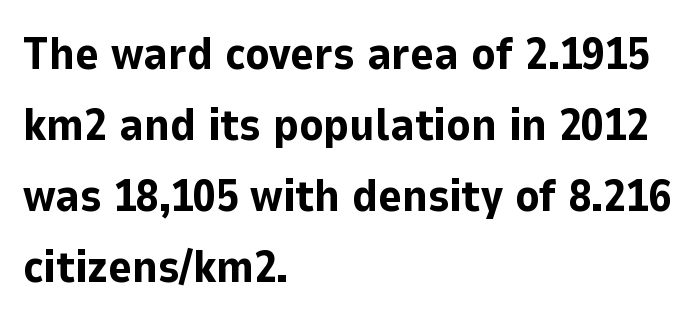
Stroke thickness is high; the sample reads as a true bold. In CSS terms this would be text-align: left. Each letter keeps its own natural width here, so spacing adapts to shape. Observe the ordinary spacing: letters are neighbours, not strangers. The glyphs in this specimen are sans serif.
